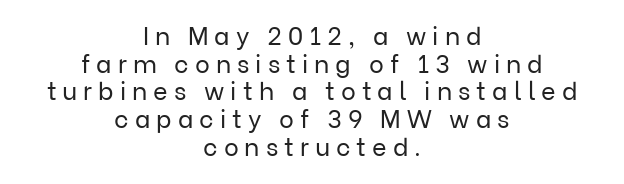
Q: Is the text bold? A: No.
Q: Is the text italic (slanted)? A: No, it is upright.
Q: Is the text underlined? A: No.
Q: How is the paragraph aligned? A: Centered.
Q: Is the spacing between letters normal or unusually wide? A: Unusually wide.
Q: Is the spacing between lines tight, normal or loose? A: Tight.
